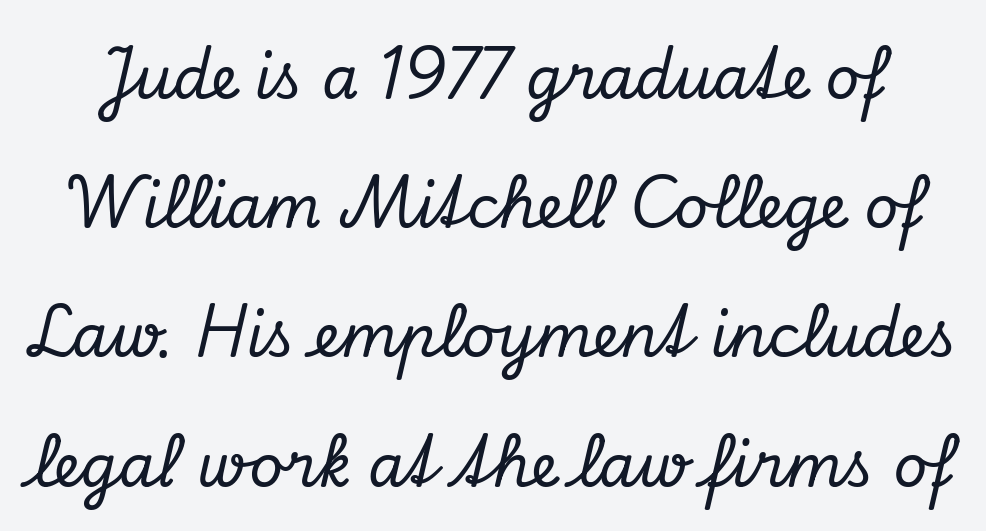
Q: Is the text italic (slanted)? A: Yes, it leans right by about 13 degrees.
Q: Is the typeface a serif or a sans-serif typeface? A: Serif.
Q: Is the text underlined? A: No.
Q: Is the spacing between letters normal or unusually wide? A: Normal.
Q: Is the spacing between lines tight, normal or loose? A: Loose.
Q: Width (condensed, normal, or wide)? A: Normal.
Q: Stroke contrast? A: Low.
Q: x-height? A: Small.
Q: Monospaced? A: No.
